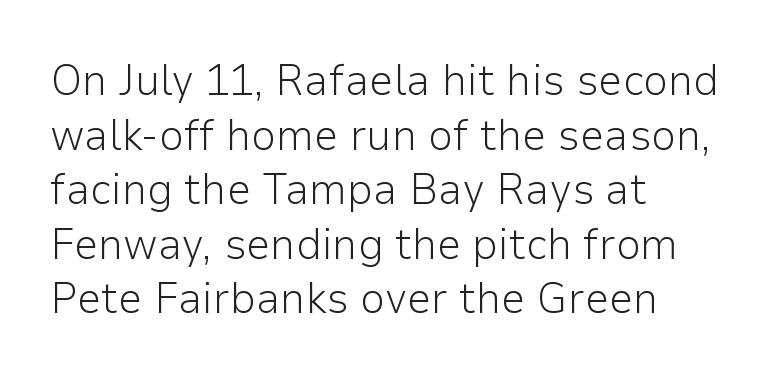
Q: Is the text bold? A: No.
Q: Is the text italic (slanted)? A: No, it is upright.
Q: Is the typeface a serif or a sans-serif typeface? A: Sans-serif.
Q: Is the text underlined? A: No.
Q: How is the paragraph aligned? A: Left-aligned.
Q: Is the spacing between letters normal or unusually wide? A: Normal.
Q: Width (condensed, normal, or wide)? A: Normal.
Q: Stroke contrast? A: Low.
Q: x-height? A: Medium.
Q: Monospaced? A: No.
